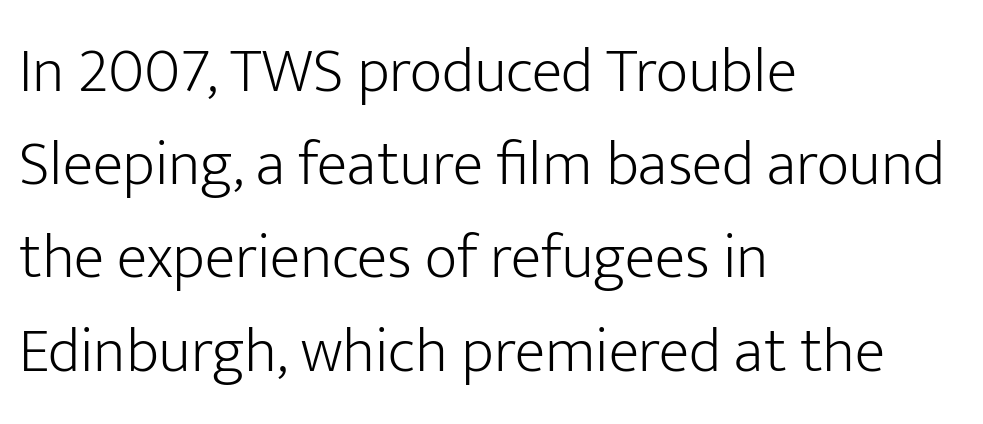
The image shows 63 px light sans-serif type, upright; set left-aligned, normal line spacing (1.48x), normal letter spacing, not underlined; low stroke contrast and a medium x-height.
